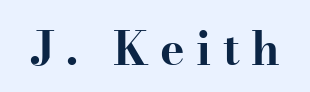
Q: Is the text bold? A: Yes.
Q: Is the text italic (slanted)? A: No, it is upright.
Q: Is the typeface a serif or a sans-serif typeface? A: Serif.
Q: Is the text underlined? A: No.
Q: Is the spacing between letters normal or unusually wide? A: Unusually wide.
Q: Width (condensed, normal, or wide)? A: Wide.
Q: Stroke contrast? A: High.
Q: x-height? A: Small.
Q: Monospaced? A: No.
